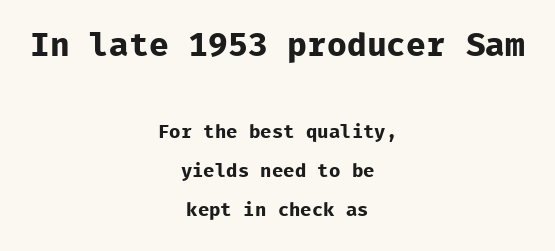
Does the bottom block carry the larger type? No, the top block does. Unlike a traditional serif, this face leaves its strokes unadorned. The letters march in equal steps, a hallmark of fixed-pitch type. Notice how the passage keeps no hard edge, just a central spine. The characters look thick and weighty, a clear bold.
